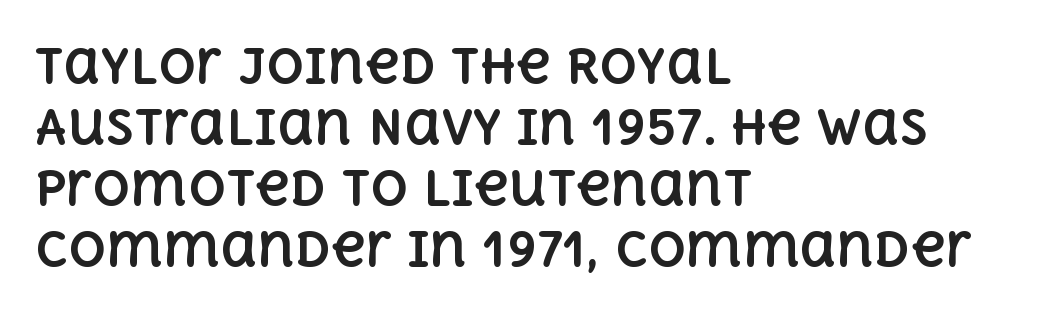
Q: Is the text bold? A: Yes.
Q: Is the text italic (slanted)? A: No, it is upright.
Q: Is the text underlined? A: No.
Q: How is the paragraph aligned? A: Left-aligned.
Q: Is the spacing between letters normal or unusually wide? A: Normal.
Q: Is the spacing between lines tight, normal or loose? A: Normal.
Q: Width (condensed, normal, or wide)? A: Normal.
Q: x-height? A: Large.
Q: Monospaced? A: No.
